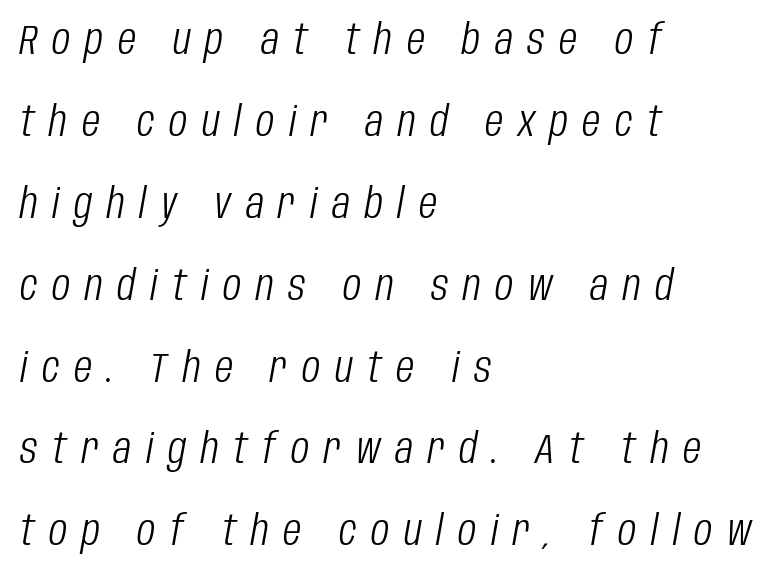
Q: Is the text bold? A: No.
Q: Is the text italic (slanted)? A: Yes, it leans right by about 10 degrees.
Q: Is the text underlined? A: No.
Q: How is the paragraph aligned? A: Left-aligned.
Q: Is the spacing between letters normal or unusually wide? A: Unusually wide.
Q: Is the spacing between lines tight, normal or loose? A: Loose.
Q: Width (condensed, normal, or wide)? A: Condensed.
Q: Stroke contrast? A: Low.
Q: x-height? A: Large.
Q: Monospaced? A: No.
